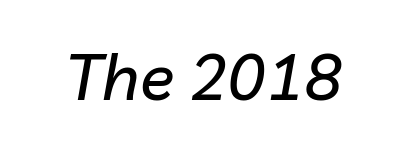
The text carries the slant typical of an italic or oblique font. Is this a fixed-width face? No — the glyphs have proportional, varying widths. Is the letter spacing exaggerated? No — it looks like the ordinary default. Nobody drew a line under any word here.
